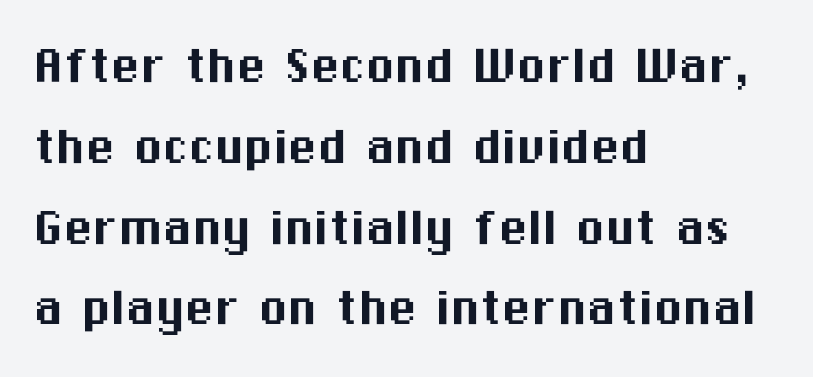
The image shows 59 px sans-serif type, upright; set left-aligned, normal line spacing (1.37x), normal letter spacing, not underlined; medium stroke contrast and a medium x-height.
